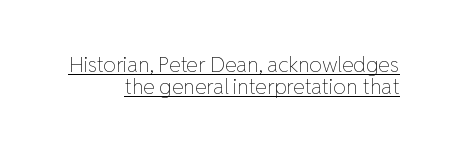
Q: Is the text bold? A: No.
Q: Is the text italic (slanted)? A: No, it is upright.
Q: Is the text underlined? A: Yes.
Q: Is the spacing between letters normal or unusually wide? A: Normal.
Q: Is the spacing between lines tight, normal or loose? A: Tight.
